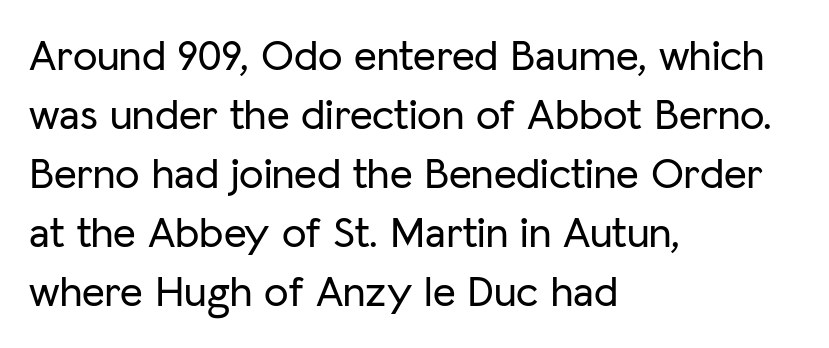
{"serif": "no", "italic": "no", "width": "normal", "stroke_contrast": "low", "x_height": "medium", "monospaced": "no", "underline": "no", "align": "left", "line_spacing": "normal", "line_spacing_ratio": 1.34, "letter_spacing": "normal", "letter_spacing_em": 0.0, "glyph_px": 44}
